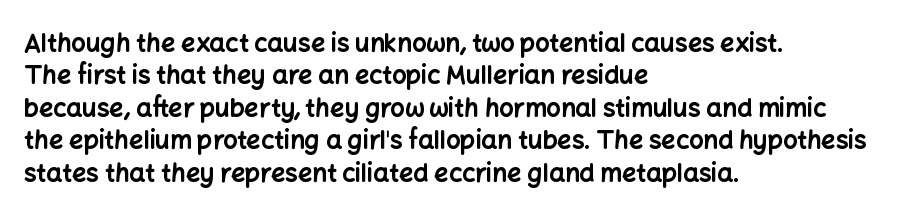
Q: Is the text bold? A: Yes.
Q: Is the text italic (slanted)? A: No, it is upright.
Q: Is the text underlined? A: No.
Q: How is the paragraph aligned? A: Left-aligned.
Q: Is the spacing between letters normal or unusually wide? A: Normal.
Q: Is the spacing between lines tight, normal or loose? A: Normal.
